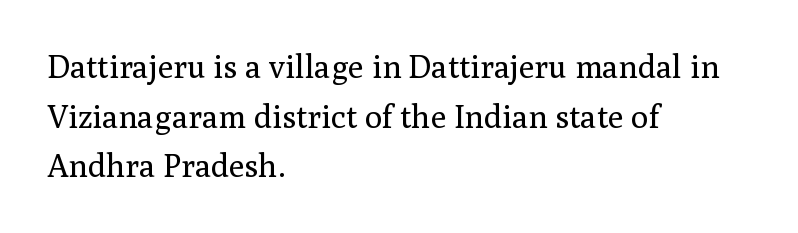
The image shows 32 px regular-weight serif type, upright; set left-aligned, normal line spacing (1.55x), normal letter spacing, not underlined; medium stroke contrast and a medium x-height.
